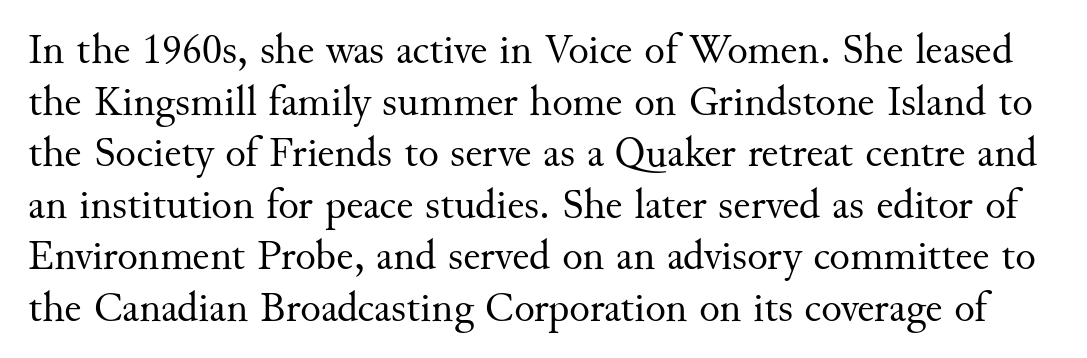
Q: Is the text bold? A: No.
Q: Is the text italic (slanted)? A: No, it is upright.
Q: Is the typeface a serif or a sans-serif typeface? A: Serif.
Q: Is the text underlined? A: No.
Q: Is the spacing between letters normal or unusually wide? A: Normal.
Q: Width (condensed, normal, or wide)? A: Normal.
Q: Stroke contrast? A: Medium.
Q: x-height? A: Small.
Q: Monospaced? A: No.
